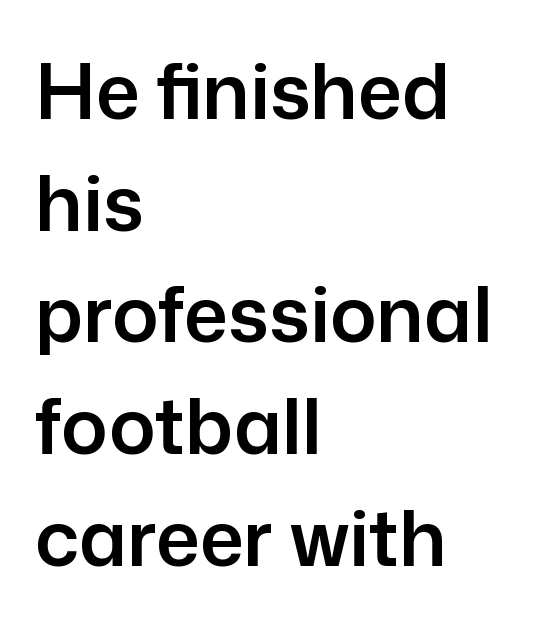
The paragraph has a hard left edge and a soft right edge. Note the varied advance widths — an 'i' is clearly narrower than an 'm'. I'd call this a sans setting — the letters go barefoot. Clear beneath every line of the passage. A typesetter would call this zero additional tracking. This sample uses an upright cut, with every glyph sitting square on the baseline.
